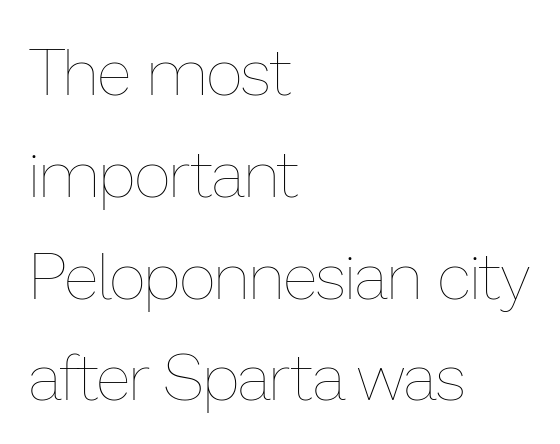
Proportional: the letters do not fall into vertical columns. The vertical gap from one line to the next is medium. No italicization has been applied; the sample stays upright. Glance below the letters and you will spot only blank space. No chunkiness to these letters — they're not bold. A student would call this left alignment; a typographer would say flush left, rag right.
